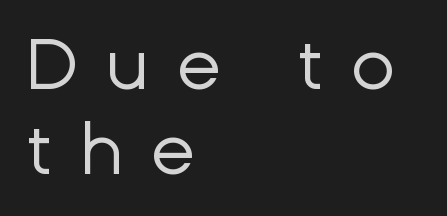
{"serif": "no", "italic": "no", "bold": "no", "weight": "regular", "width": "normal", "stroke_contrast": "low", "x_height": "medium", "monospaced": "no", "underline": "no", "align": "left", "line_spacing_ratio": 1.17, "letter_spacing": "wide", "letter_spacing_em": 0.38, "glyph_px": 73}
